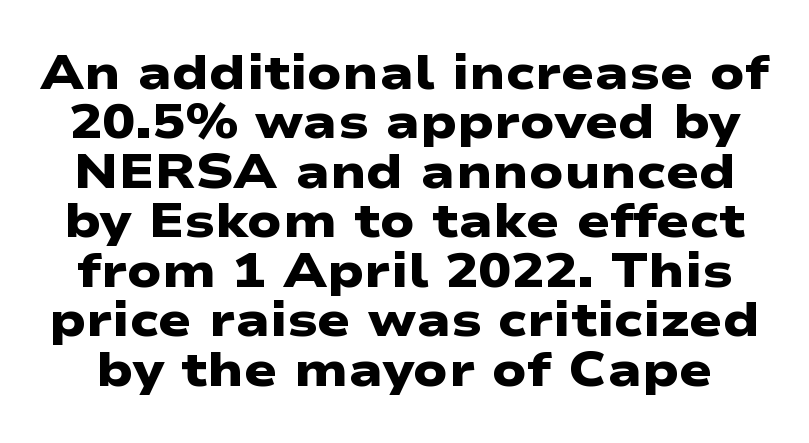
The image shows 49 px heavy, wide sans-serif type; set tight line spacing (1.01x), normal letter spacing, not underlined; low stroke contrast and a medium x-height.
